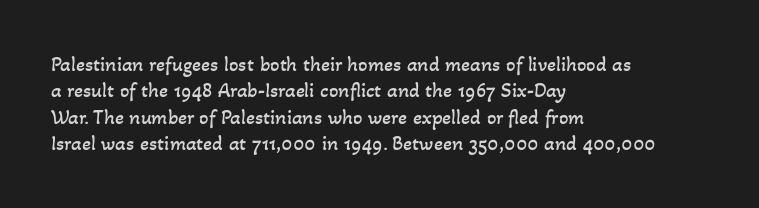
Q: Is the text bold? A: No.
Q: Is the text underlined? A: No.
Q: How is the paragraph aligned? A: Left-aligned.
Q: Is the spacing between letters normal or unusually wide? A: Normal.
Q: Is the spacing between lines tight, normal or loose? A: Normal.
